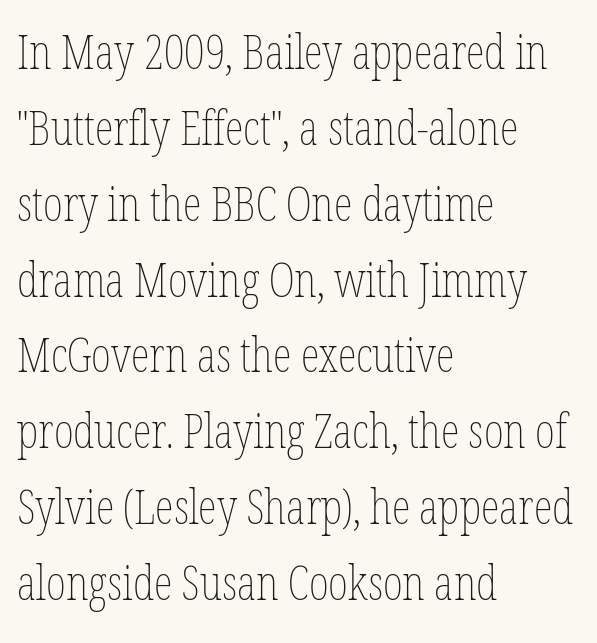
{"italic": "no", "bold": "no", "weight": "thin", "width": "condensed", "stroke_contrast": "low", "x_height": "medium", "monospaced": "no", "underline": "no", "align": "left", "line_spacing": "normal", "line_spacing_ratio": 1.58, "letter_spacing": "normal", "letter_spacing_em": 0.0, "glyph_px": 48}
